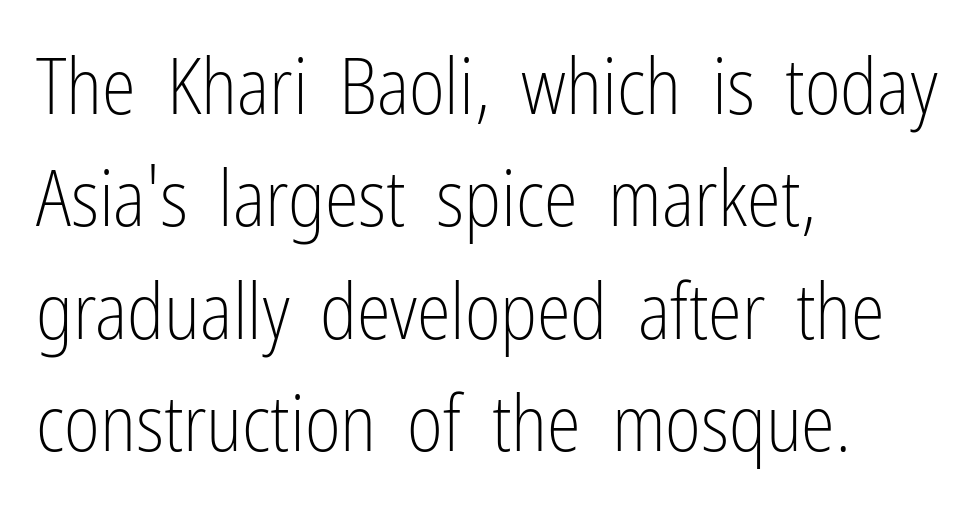
Q: Is the text bold? A: No.
Q: Is the text italic (slanted)? A: No, it is upright.
Q: Is the typeface a serif or a sans-serif typeface? A: Sans-serif.
Q: Is the text underlined? A: No.
Q: How is the paragraph aligned? A: Left-aligned.
Q: Is the spacing between letters normal or unusually wide? A: Normal.
Q: Is the spacing between lines tight, normal or loose? A: Normal.
Q: Width (condensed, normal, or wide)? A: Condensed.
Q: Stroke contrast? A: Low.
Q: x-height? A: Medium.
Q: Monospaced? A: No.
